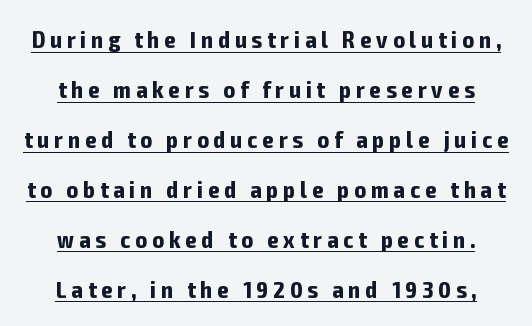
{"italic": "no", "bold": "yes", "underline": "yes", "line_spacing": "loose", "line_spacing_ratio": 2.08, "letter_spacing": "wide", "letter_spacing_em": 0.21, "glyph_px": 24}
